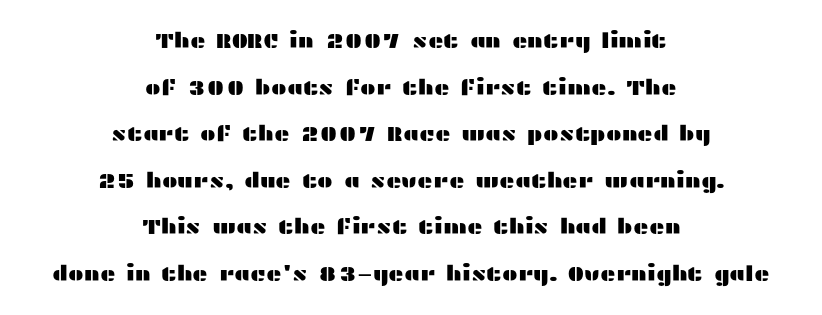
{"italic": "no", "underline": "no", "align": "center", "line_spacing": "loose", "line_spacing_ratio": 2.22, "letter_spacing": "normal", "letter_spacing_em": 0.0, "glyph_px": 21}
